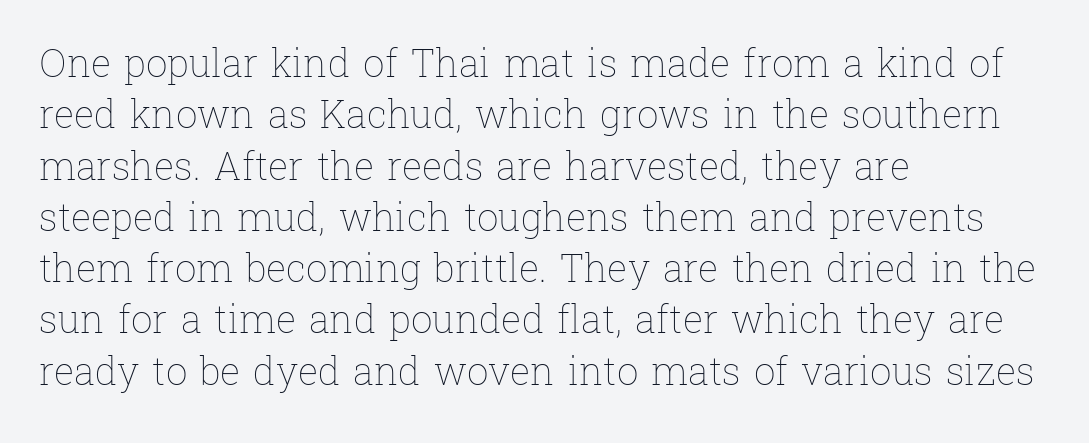
The image shows 38 px thin type, upright; set left-aligned, normal line spacing (1.35x), normal letter spacing, not underlined; low stroke contrast and a medium x-height.
